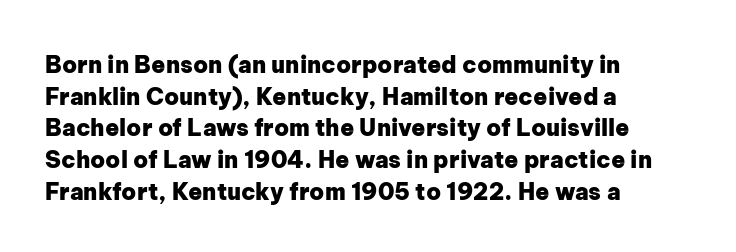
The image shows 23 px bold type, upright; set left-aligned, normal line spacing (1.38x), normal letter spacing, not underlined.
